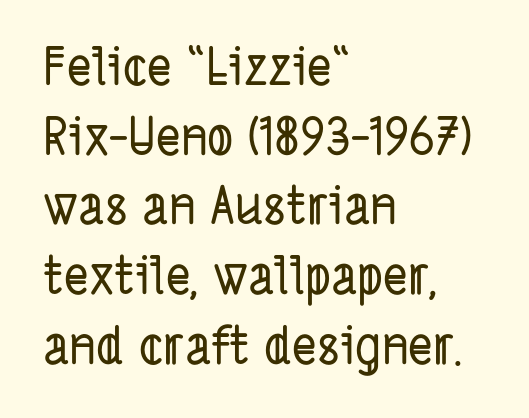
The image shows 52 px condensed sans-serif type; set left-aligned, normal line spacing (1.34x), normal letter spacing, not underlined; low stroke contrast and a medium x-height.
